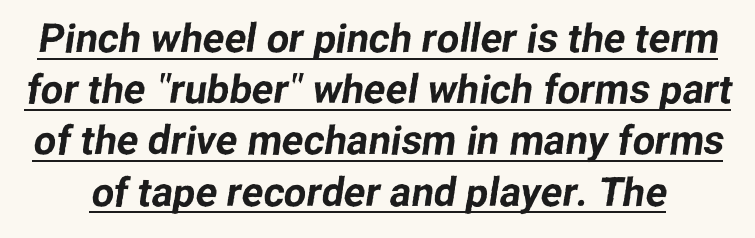
Q: Is the typeface a serif or a sans-serif typeface? A: Sans-serif.
Q: Is the text underlined? A: Yes.
Q: Is the spacing between letters normal or unusually wide? A: Normal.
Q: Is the spacing between lines tight, normal or loose? A: Normal.
Q: Width (condensed, normal, or wide)? A: Normal.
Q: Stroke contrast? A: Low.
Q: x-height? A: Medium.
Q: Monospaced? A: No.
